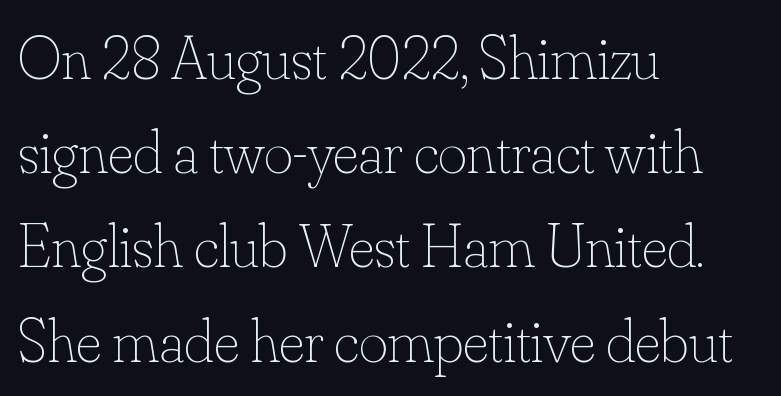
Q: Is the text bold? A: No.
Q: Is the text italic (slanted)? A: No, it is upright.
Q: Is the text underlined? A: No.
Q: How is the paragraph aligned? A: Left-aligned.
Q: Is the spacing between letters normal or unusually wide? A: Normal.
Q: Is the spacing between lines tight, normal or loose? A: Normal.
Q: Width (condensed, normal, or wide)? A: Normal.
Q: Stroke contrast? A: Low.
Q: x-height? A: Small.
Q: Monospaced? A: No.
